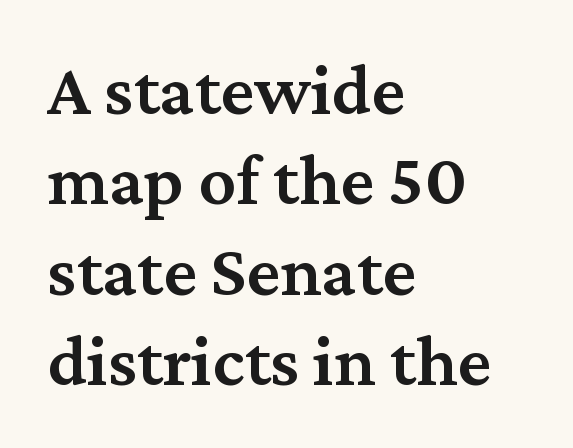
How are the letters spaced? Ordinarily, with no added tracking. The rendering anchors every line to the left-hand side. Each letter keeps its own natural width here, so spacing adapts to shape. Stems and bowls a touch heavier than normal — semibold. The rendering shows small feet on the letterforms — a serif design. Upright lettering throughout.
